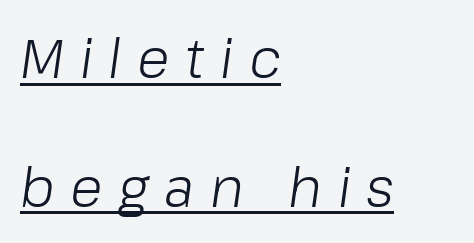
Q: Is the text bold? A: No.
Q: Is the text italic (slanted)? A: Yes, it leans right by about 8 degrees.
Q: Is the text underlined? A: Yes.
Q: How is the paragraph aligned? A: Left-aligned.
Q: Is the spacing between letters normal or unusually wide? A: Unusually wide.
Q: Is the spacing between lines tight, normal or loose? A: Loose.
Q: Width (condensed, normal, or wide)? A: Normal.
Q: Stroke contrast? A: Low.
Q: x-height? A: Medium.
Q: Monospaced? A: No.
